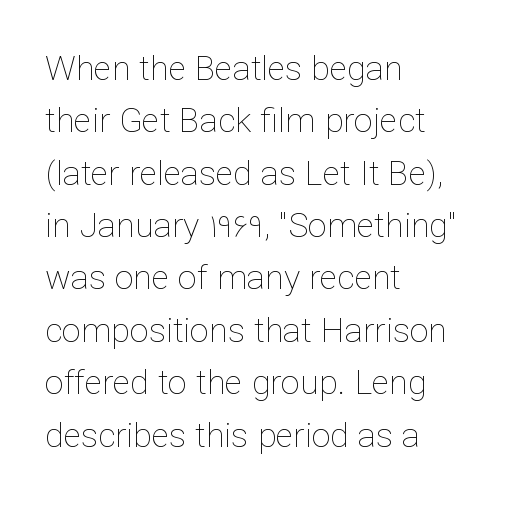
Q: Is the text bold? A: No.
Q: Is the text italic (slanted)? A: No, it is upright.
Q: Is the text underlined? A: No.
Q: How is the paragraph aligned? A: Left-aligned.
Q: Is the spacing between letters normal or unusually wide? A: Normal.
Q: Is the spacing between lines tight, normal or loose? A: Normal.
Q: Width (condensed, normal, or wide)? A: Normal.
Q: Stroke contrast? A: Low.
Q: x-height? A: Medium.
Q: Monospaced? A: No.
